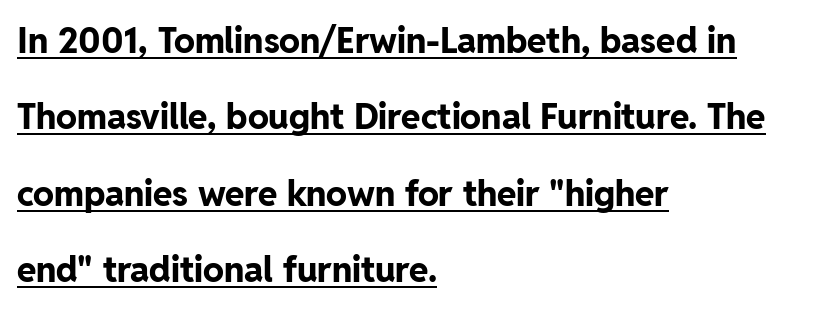
Weight check: bold — yes, fully. A great deal of white space separates one row of letters from the next. Layout note: lines flush left. The typeface chosen for these lines omits serifs. Compared with undecorated copy, this sample adds a rule below the words. Words appear dense and cohesive because spacing is normal.
